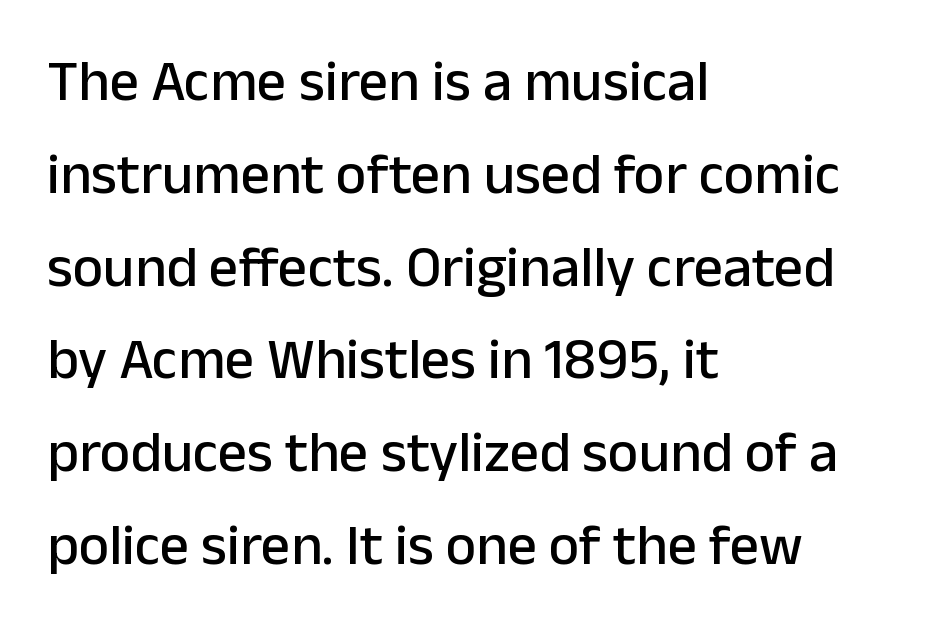
The line texture is even and compact thanks to regular tracking. Notice how the stems are strictly vertical — no italics here. If you measured baseline to baseline, you'd find a middling distance. The foot of each line stays bare and open. The passage shown is typed in a proportional face where columns would drift.
